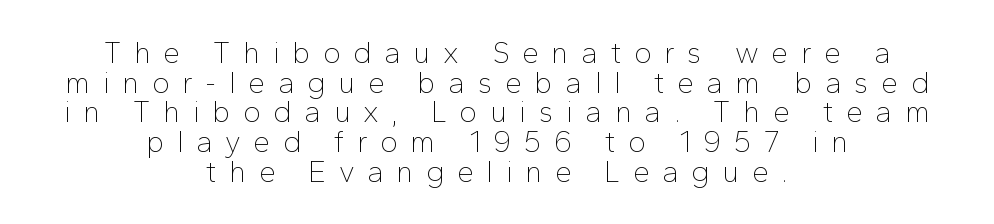
Q: Is the text bold? A: No.
Q: Is the text italic (slanted)? A: No, it is upright.
Q: Is the typeface a serif or a sans-serif typeface? A: Sans-serif.
Q: Is the text underlined? A: No.
Q: How is the paragraph aligned? A: Centered.
Q: Is the spacing between letters normal or unusually wide? A: Unusually wide.
Q: Is the spacing between lines tight, normal or loose? A: Tight.
Q: Width (condensed, normal, or wide)? A: Normal.
Q: Stroke contrast? A: Low.
Q: x-height? A: Medium.
Q: Monospaced? A: No.
